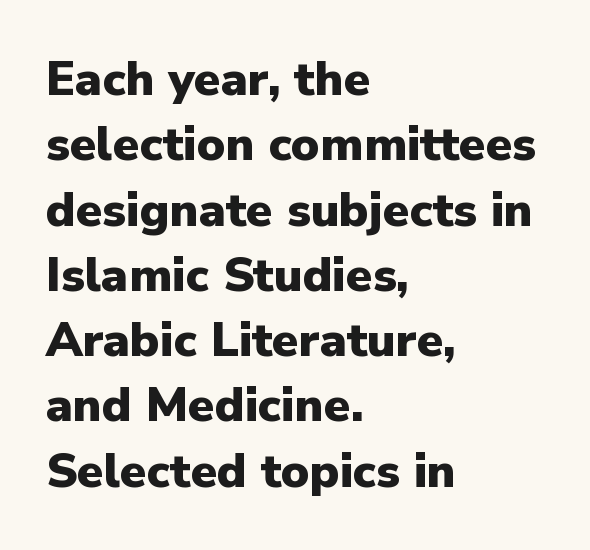
The image shows 48 px heavy sans-serif type, upright; set left-aligned, normal line spacing (1.36x), normal letter spacing, not underlined; low stroke contrast and a medium x-height.
